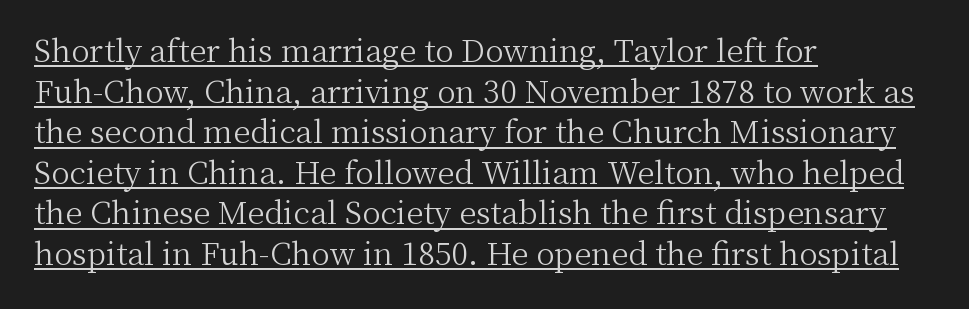
Letterform terminals end in serifs throughout the passage. Do the characters align in a grid? No, the font is proportional. This rendering uses left alignment, leaving the right contour irregular. Style check: upright. These lines keep a tight, regular rhythm from letter to letter.
